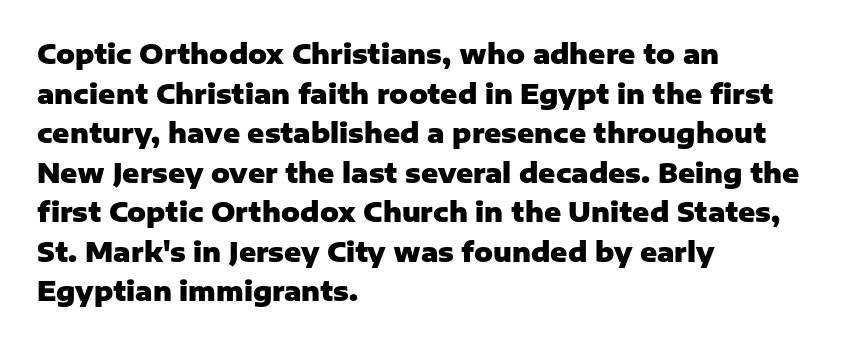
{"italic": "no", "bold": "yes", "underline": "no", "align": "left", "line_spacing": "normal", "line_spacing_ratio": 1.52, "letter_spacing": "normal", "letter_spacing_em": 0.0, "glyph_px": 26}
